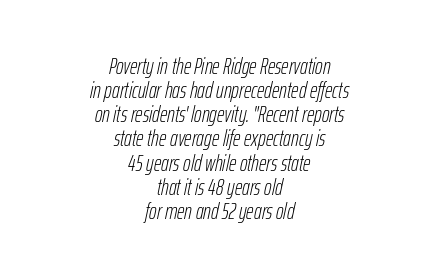
The image shows 23 px text type, italic (leaning right); set centered, tight line spacing (1.05x), normal letter spacing, not underlined.
